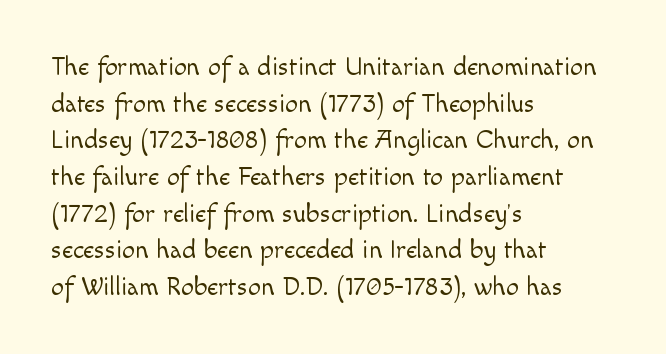
The image shows 26 px text type, upright; set left-aligned, normal line spacing (1.41x), normal letter spacing, not underlined.
